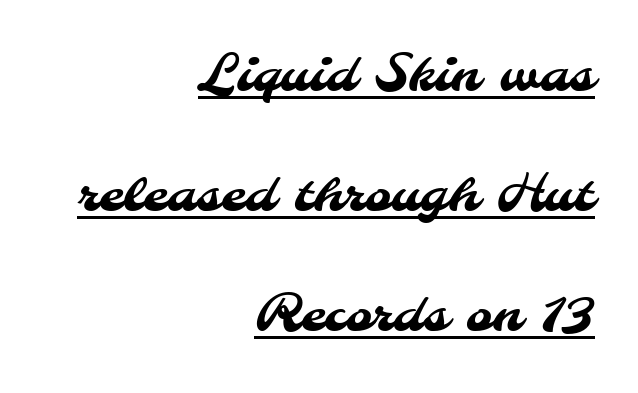
The image shows 51 px sans-serif type; set right-aligned, loose line spacing (2.35x), normal letter spacing, underlined; medium stroke contrast and a small x-height.
